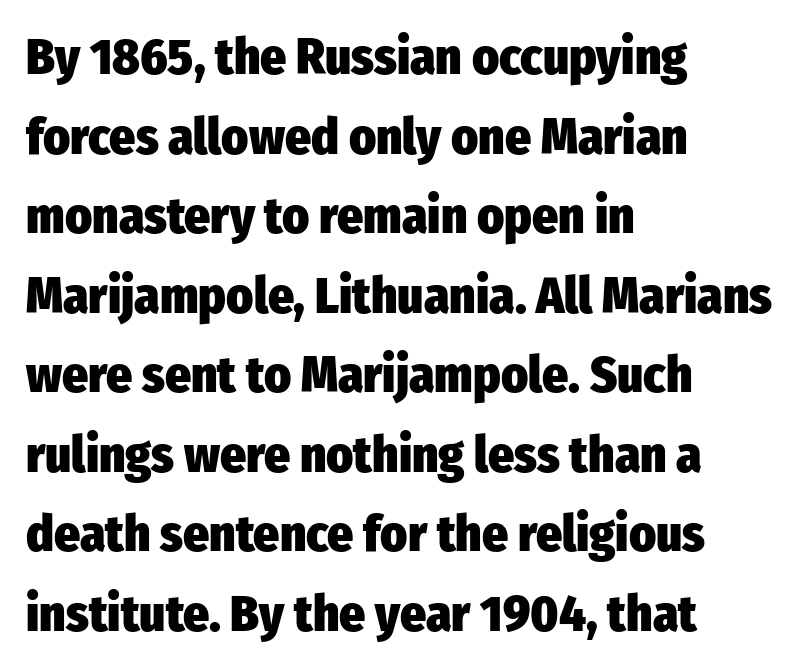
Each glyph is drawn with heavy, bold strokes. These lines sit exactly where default settings would place them. Vertical strokes here are truly vertical. What stands out about the letter spacing? Nothing — it is the standard amount.
